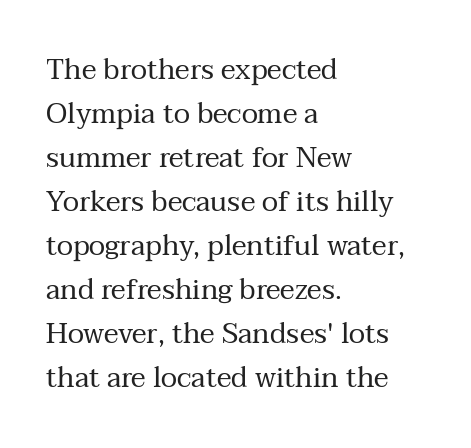
{"serif": "yes", "italic": "no", "bold": "no", "weight": "regular", "width": "normal", "stroke_contrast": "medium", "x_height": "medium", "monospaced": "no", "underline": "no", "align": "left", "line_spacing": "normal", "line_spacing_ratio": 1.57, "letter_spacing": "normal", "letter_spacing_em": 0.0, "glyph_px": 28}
